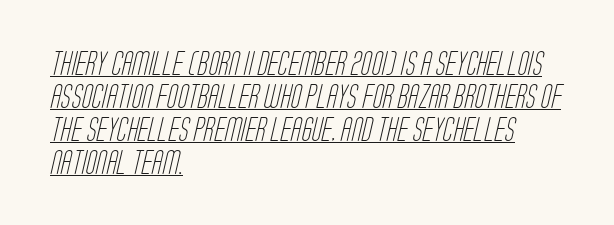
The image shows 24 px text type; set left-aligned, normal line spacing (1.38x), normal letter spacing, underlined.
